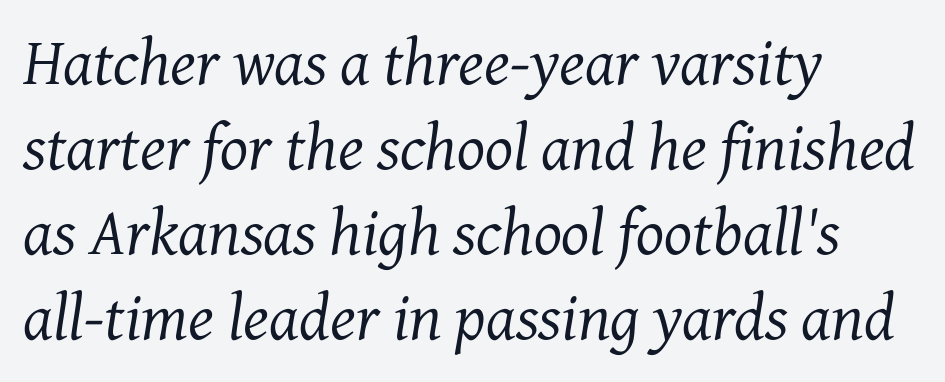
Q: Is the text bold? A: No.
Q: Is the text italic (slanted)? A: Yes, it leans right by about 7 degrees.
Q: Is the typeface a serif or a sans-serif typeface? A: Serif.
Q: Is the text underlined? A: No.
Q: How is the paragraph aligned? A: Left-aligned.
Q: Is the spacing between letters normal or unusually wide? A: Normal.
Q: Is the spacing between lines tight, normal or loose? A: Normal.
Q: Width (condensed, normal, or wide)? A: Normal.
Q: Stroke contrast? A: Medium.
Q: x-height? A: Medium.
Q: Monospaced? A: No.
